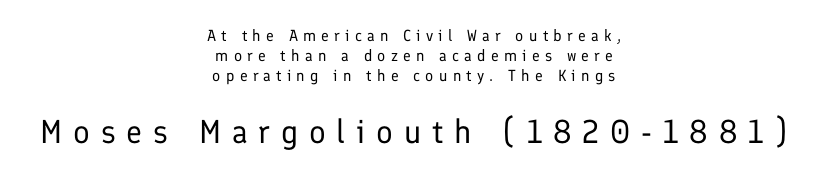
The image shows 33 px regular-weight sans-serif type, upright; set centered, line spacing 1.24x, unusually wide letter spacing (+0.33 em), not underlined; the second (bottom) block is 2.06x larger; low stroke contrast and a medium x-height.
